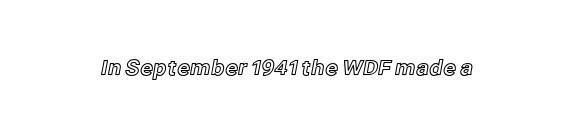
The string is rendered with underlining switched off. Students, note that the glyphs here touch the page at normal intervals.
